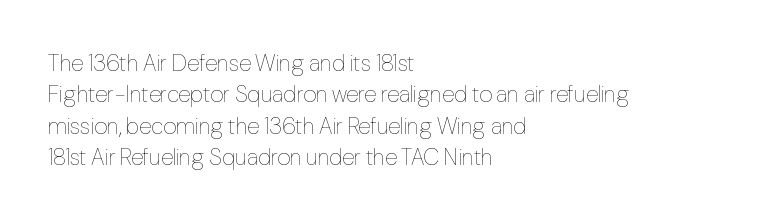
One glance says typical: line gaps are just what's usual. What stands out about the letter spacing? Nothing — it is the standard amount. This reads as an unemphasized weight, regular at the heaviest. The text block is weighted toward the left margin, trailing off unevenly rightward. Descender tails drop into unmarked territory. The specimen reads as upright at a glance.
